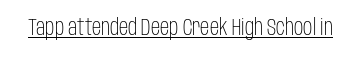
Students, observe the line beneath the letters — that is underlining. You can tell it's not italic because the verticals are truly vertical. Stems here are at most as thick as an everyday book face. Between one letter and the next there's only the usual sliver of space.
